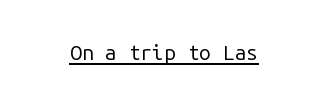
Italic: no, the glyphs are upright roman. You can see a thin bar hugging the bottom of the glyphs. Nothing heavy about these letters — not bold at all. Look at the tracking — it's just the regular setting, nothing added.
